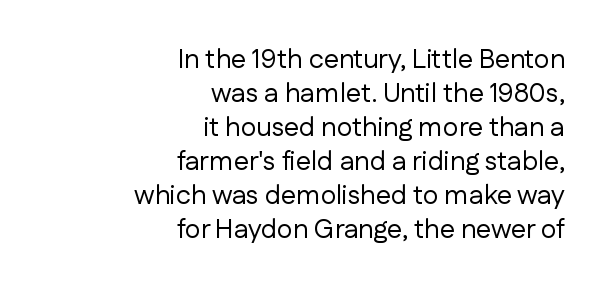
Every character sits straight up, as roman type does. The typesetter chose a ragged-left arrangement here. Glyph-to-glyph distance matches everyday printed text. Lines of text with bare space underneath. Weight: in the light-to-regular range.
